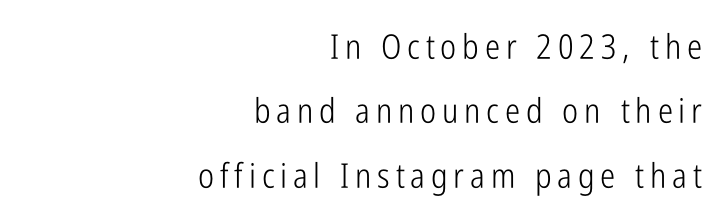
Q: Is the text bold? A: No.
Q: Is the text italic (slanted)? A: No, it is upright.
Q: Is the typeface a serif or a sans-serif typeface? A: Sans-serif.
Q: Is the text underlined? A: No.
Q: How is the paragraph aligned? A: Right-aligned.
Q: Width (condensed, normal, or wide)? A: Condensed.
Q: Stroke contrast? A: Low.
Q: x-height? A: Medium.
Q: Monospaced? A: No.
